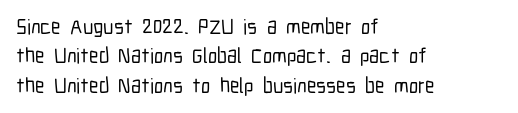
If you drew a ruler down the left edge, every line would touch it. The foot of each line stays bare and open. What's the leading like? Ordinary, nothing unusual. The axis of the letterforms is exactly vertical. Observe the ordinary spacing: letters are neighbours, not strangers.
